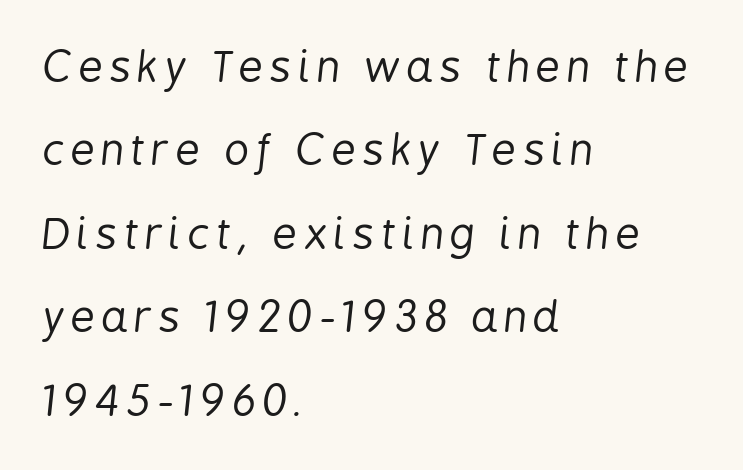
{"italic": "yes", "lean": "right", "slant_degrees": 6, "bold": "no", "weight": "regular", "width": "condensed", "stroke_contrast": "low", "x_height": "medium", "monospaced": "no", "underline": "no", "align": "left", "line_spacing": "loose", "line_spacing_ratio": 1.94, "glyph_px": 43}
